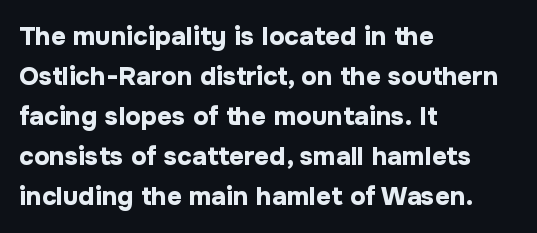
{"italic": "no", "bold": "yes", "underline": "no", "align": "left", "line_spacing": "normal", "line_spacing_ratio": 1.54, "letter_spacing": "normal", "letter_spacing_em": 0.0, "glyph_px": 26}
